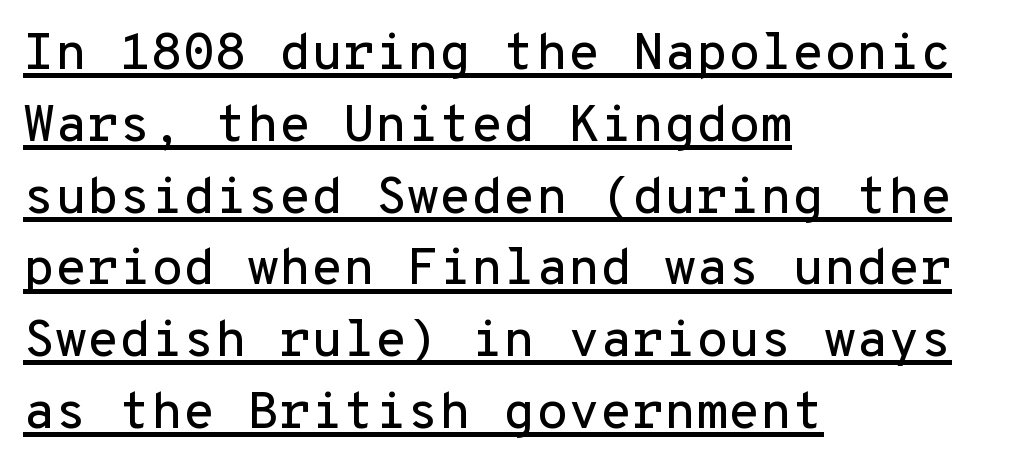
The image shows 52 px sans-serif type, upright, monospaced; set left-aligned, normal line spacing (1.38x), normal letter spacing, underlined; low stroke contrast and a medium x-height.
